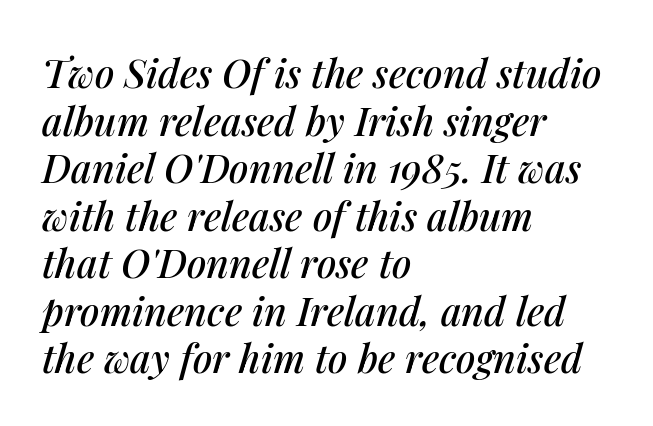
Q: Is the text italic (slanted)? A: Yes, it leans right by about 14 degrees.
Q: Is the text underlined? A: No.
Q: How is the paragraph aligned? A: Left-aligned.
Q: Is the spacing between letters normal or unusually wide? A: Normal.
Q: Width (condensed, normal, or wide)? A: Normal.
Q: Stroke contrast? A: Medium.
Q: x-height? A: Medium.
Q: Monospaced? A: No.
